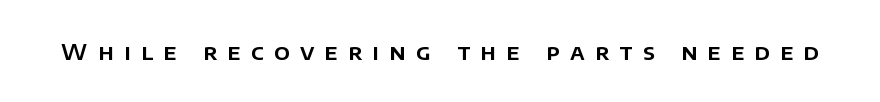
{"italic": "no", "underline": "no", "letter_spacing": "wide", "letter_spacing_em": 0.47, "glyph_px": 22}
